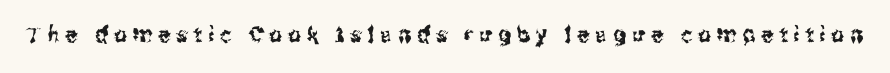
{"italic": "no", "underline": "no", "letter_spacing": "wide", "letter_spacing_em": 0.28, "glyph_px": 22}
